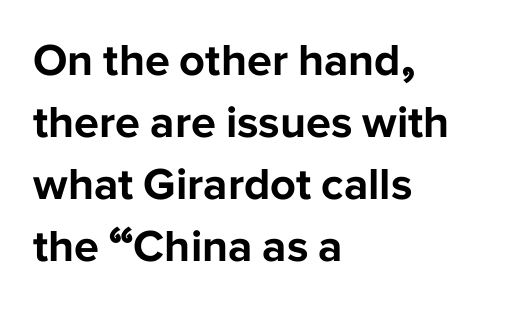
{"serif": "no", "italic": "no", "bold": "yes", "weight": "bold", "width": "normal", "stroke_contrast": "low", "x_height": "medium", "monospaced": "no", "underline": "no", "align": "left", "line_spacing": "normal", "line_spacing_ratio": 1.38, "letter_spacing": "normal", "letter_spacing_em": 0.0, "glyph_px": 45}
